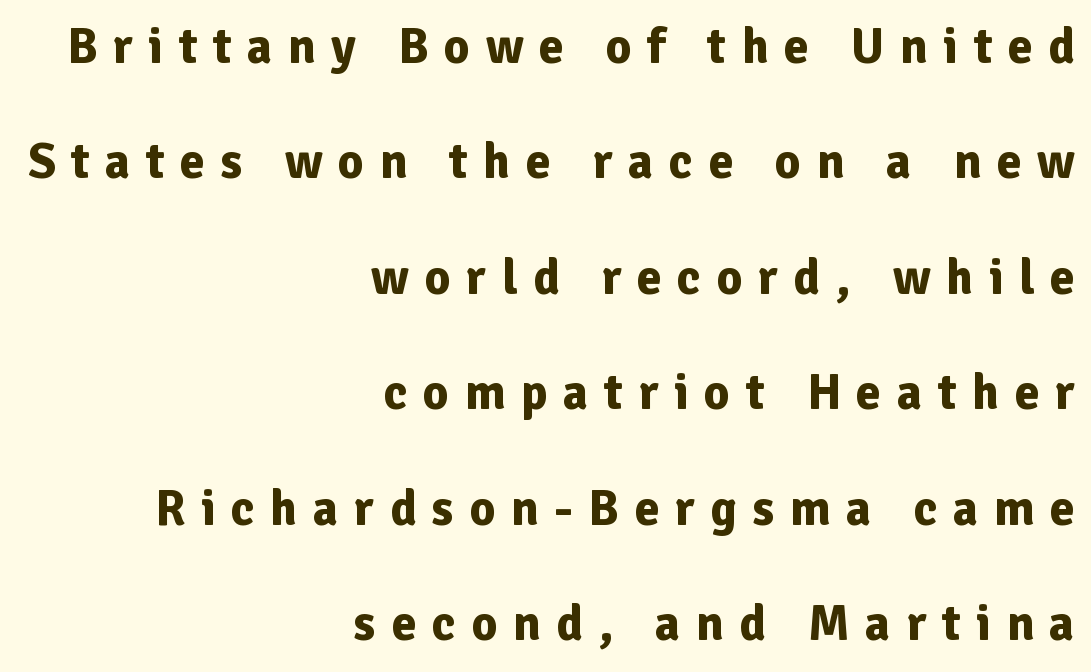
Q: Is the text bold? A: Yes.
Q: Is the text italic (slanted)? A: No, it is upright.
Q: Is the typeface a serif or a sans-serif typeface? A: Sans-serif.
Q: Is the text underlined? A: No.
Q: How is the paragraph aligned? A: Right-aligned.
Q: Is the spacing between letters normal or unusually wide? A: Unusually wide.
Q: Is the spacing between lines tight, normal or loose? A: Loose.
Q: Width (condensed, normal, or wide)? A: Normal.
Q: Stroke contrast? A: Low.
Q: x-height? A: Medium.
Q: Monospaced? A: No.
